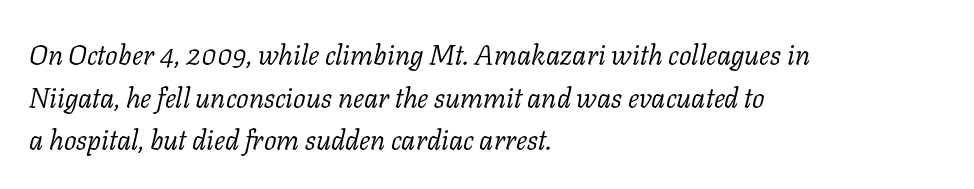
Q: Is the text bold? A: No.
Q: Is the text italic (slanted)? A: Yes, it leans right by about 11 degrees.
Q: Is the typeface a serif or a sans-serif typeface? A: Serif.
Q: Is the text underlined? A: No.
Q: How is the paragraph aligned? A: Left-aligned.
Q: Is the spacing between letters normal or unusually wide? A: Normal.
Q: Is the spacing between lines tight, normal or loose? A: Normal.
Q: Width (condensed, normal, or wide)? A: Normal.
Q: Stroke contrast? A: Low.
Q: x-height? A: Medium.
Q: Monospaced? A: No.
